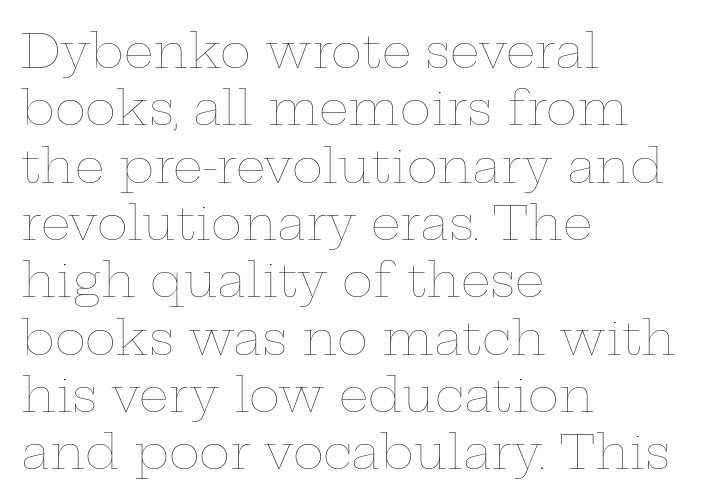
The image shows 47 px thin, wide type, upright; set left-aligned, line spacing 1.22x, normal letter spacing, not underlined; low stroke contrast and a medium x-height.
